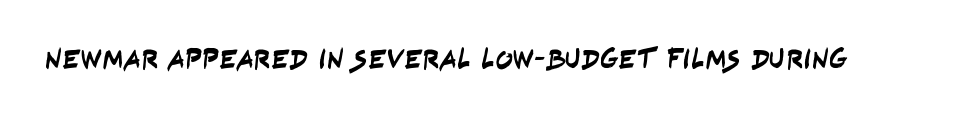
The image shows 29 px condensed sans-serif type; set normal letter spacing, not underlined; low stroke contrast and a large x-height.
